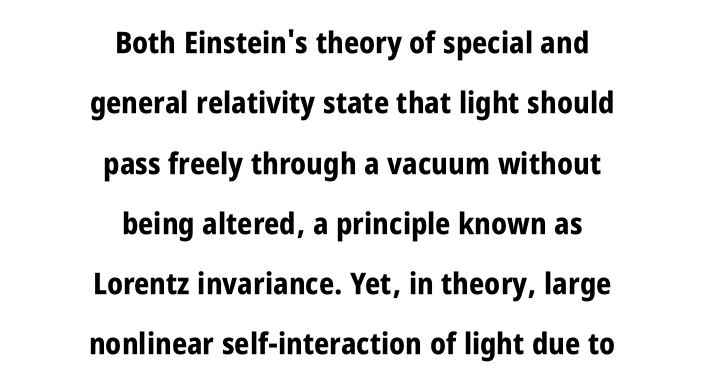
The image shows 30 px bold, condensed sans-serif type, upright; set centered, loose line spacing (2.01x), normal letter spacing, not underlined; low stroke contrast and a large x-height.
